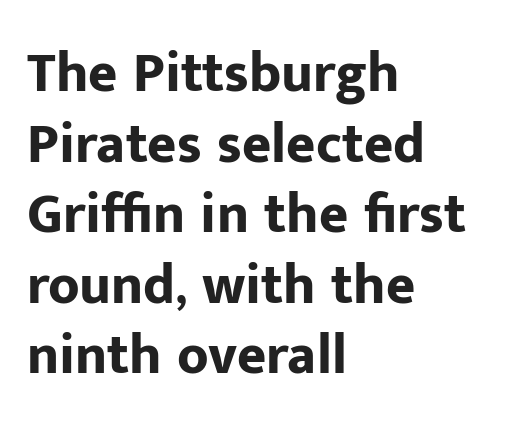
How would I describe the line gaps? Plain and ordinary. Letters rest on an invisible, unmarked baseline. Spacing between characters is what you'd get straight out of the box. Layout note: lines flush left. What kind of face is this? One without serifs — a sans.
